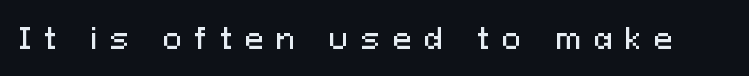
{"serif": "no", "italic": "no", "width": "normal", "stroke_contrast": "medium", "x_height": "medium", "monospaced": "no", "underline": "no", "letter_spacing": "wide", "letter_spacing_em": 0.42, "glyph_px": 29}
